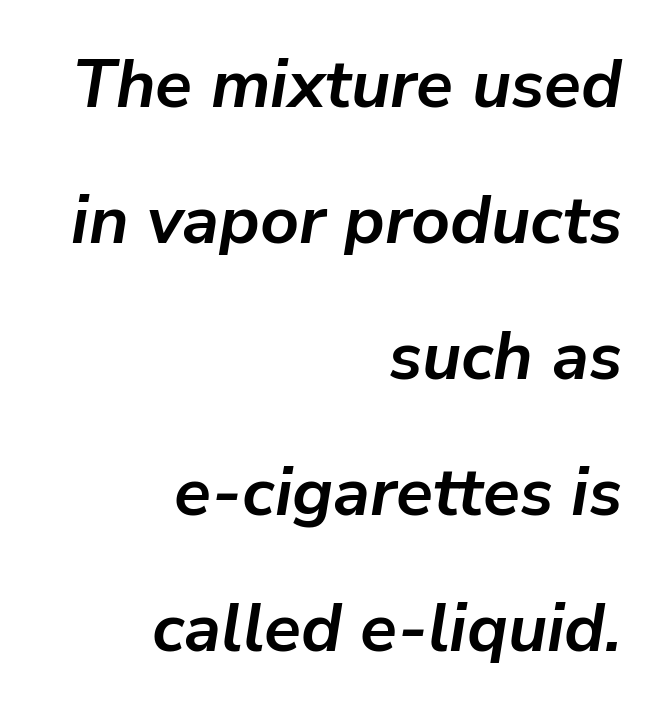
Its strokes are broad and dark, the hallmark of bold type. Short and long lines alike share a common ending point at right. This sample uses an oblique cut, with every glyph tilted off the vertical. These lines stand farther apart than default settings would place them. Tracking value appears to be zero — textbook default spacing.
